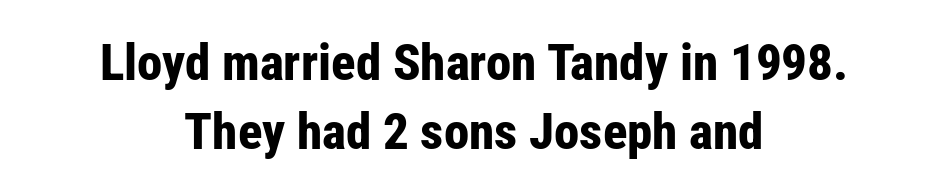
The face used here is proportionally spaced, like ordinary book or web type. This sample uses an upright cut, with every glyph sitting square on the baseline. The string is rendered with underlining switched off. Evenly set lines give the paragraph a standard silhouette.
